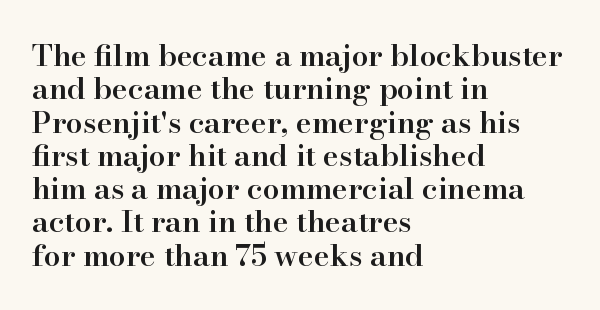
{"serif": "yes", "italic": "no", "bold": "semi", "weight": "semibold", "width": "normal", "stroke_contrast": "high", "x_height": "small", "monospaced": "no", "underline": "no", "align": "left", "line_spacing": "tight", "line_spacing_ratio": 1.11, "letter_spacing": "normal", "letter_spacing_em": 0.0, "glyph_px": 30}
